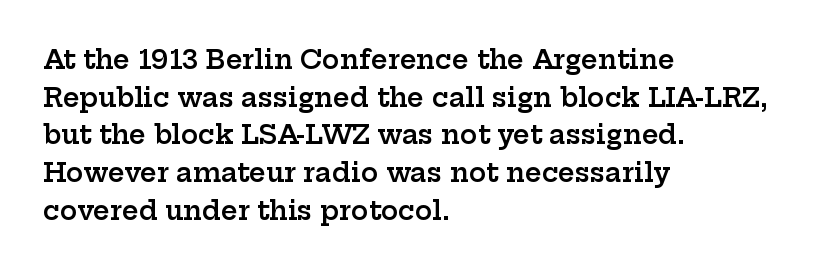
Reading down the column, the eye jumps a familiar distance to each next line. How are the letters spaced? Ordinarily, with no added tracking. The text block is weighted toward the left margin, trailing off unevenly rightward. The letters stand upright; this is a roman face.
